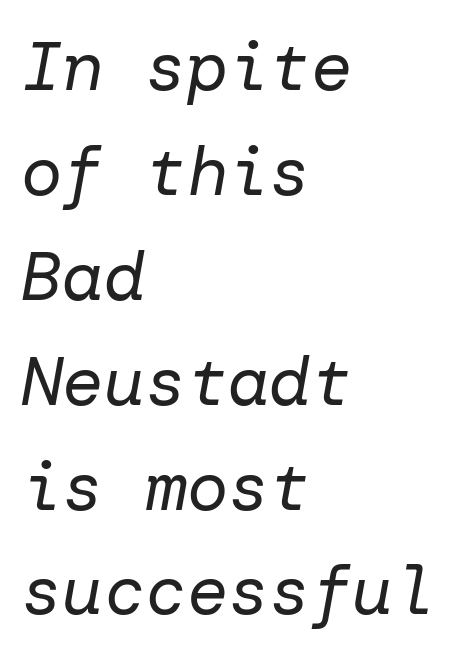
The image shows 69 px regular-weight type, italic (leaning right); set left-aligned, normal line spacing (1.52x), normal letter spacing, not underlined; low stroke contrast and a medium x-height.
